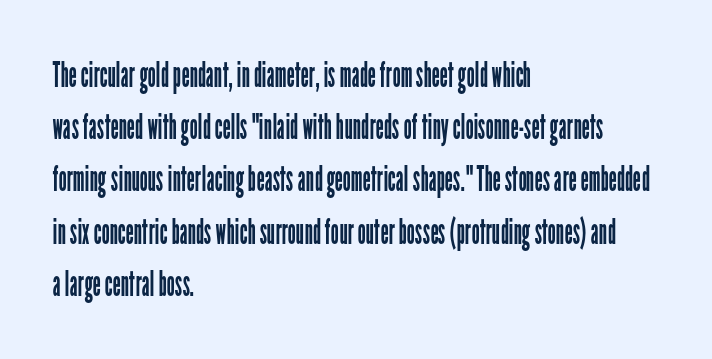
{"serif": "no", "italic": "no", "bold": "no", "weight": "regular", "width": "condensed", "stroke_contrast": "low", "x_height": "medium", "monospaced": "no", "underline": "no", "align": "left", "line_spacing": "normal", "line_spacing_ratio": 1.45, "letter_spacing": "normal", "letter_spacing_em": 0.0, "glyph_px": 36}
